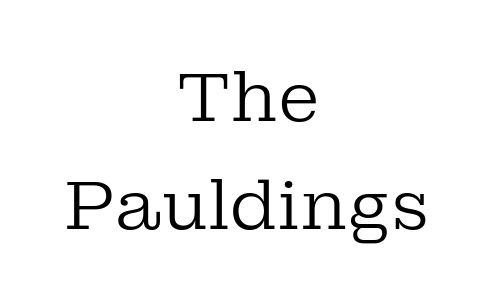
The image shows 69 px regular-weight serif type, upright; set centered, normal line spacing (1.56x), normal letter spacing, not underlined; low stroke contrast and a medium x-height.
